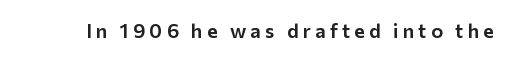
The image shows 20 px text type, upright; set unusually wide letter spacing (+0.21 em), not underlined.
